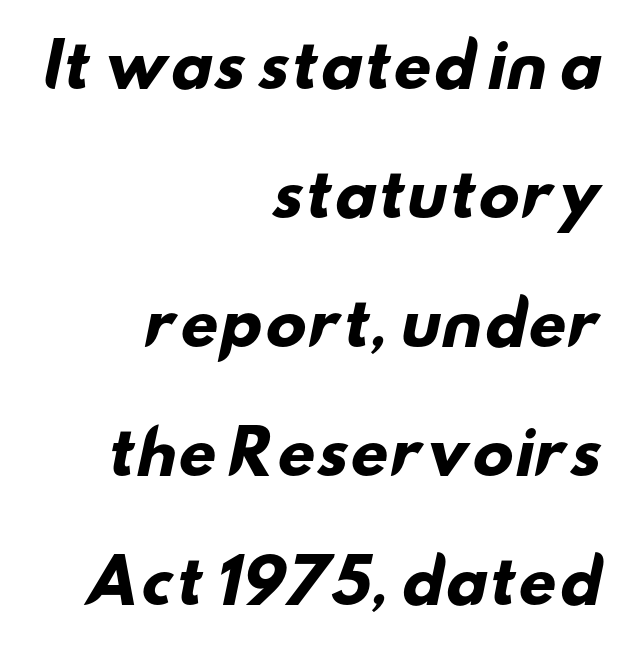
Q: Is the text bold? A: Yes.
Q: Is the typeface a serif or a sans-serif typeface? A: Sans-serif.
Q: Is the text underlined? A: No.
Q: How is the paragraph aligned? A: Right-aligned.
Q: Is the spacing between letters normal or unusually wide? A: Normal.
Q: Is the spacing between lines tight, normal or loose? A: Loose.
Q: Width (condensed, normal, or wide)? A: Wide.
Q: Stroke contrast? A: Low.
Q: x-height? A: Small.
Q: Monospaced? A: No.
